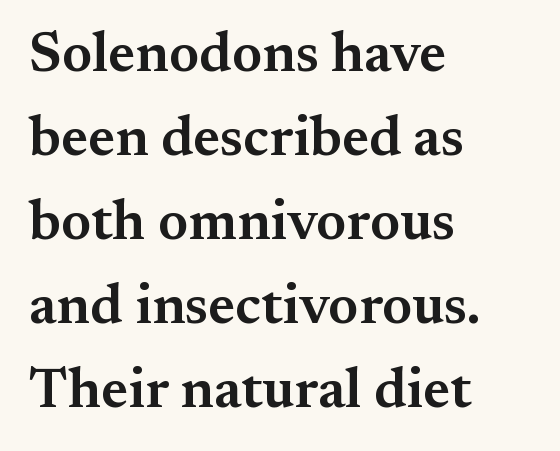
The image shows 56 px semibold serif type, upright; set left-aligned, normal line spacing (1.5x), normal letter spacing, not underlined; medium stroke contrast and a small x-height.
